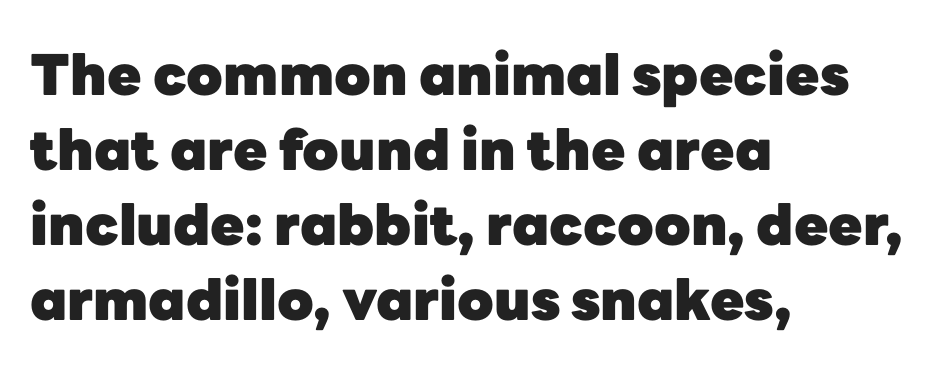
Tracking here is standard; glyphs follow each other at the usual distance. Rendered with straight, roman letterforms. Left-aligned paragraph, ragged on the right. Grotesque or geometric, the face here clearly has no serifs.
